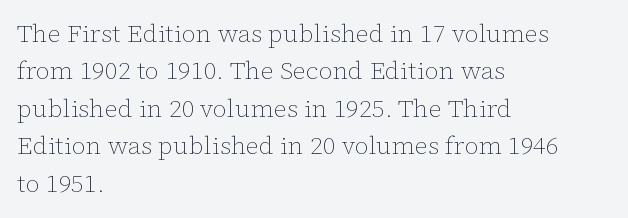
In CSS terms this would be text-align: left. Descenders are the only things crossing below the line. One glance says typical: line gaps are just what's usual. This is the regular roman posture of the typeface.
